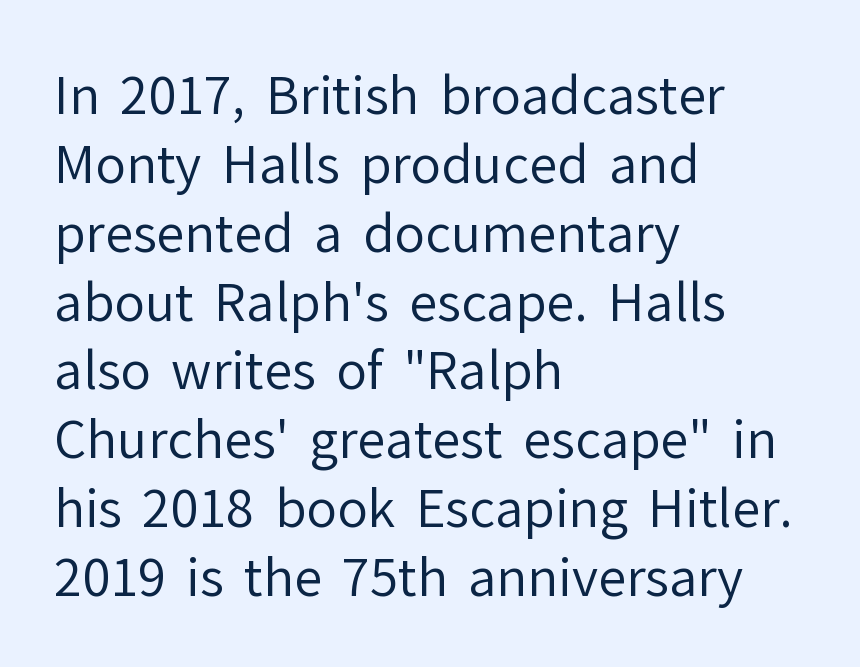
It's the straight-up-and-down kind of type. Letters rest on an invisible, unmarked baseline. Here the designer chose a conventional face with non-uniform glyph widths. This rendering employs a face without finishing strokes, i.e., a sans-serif.
